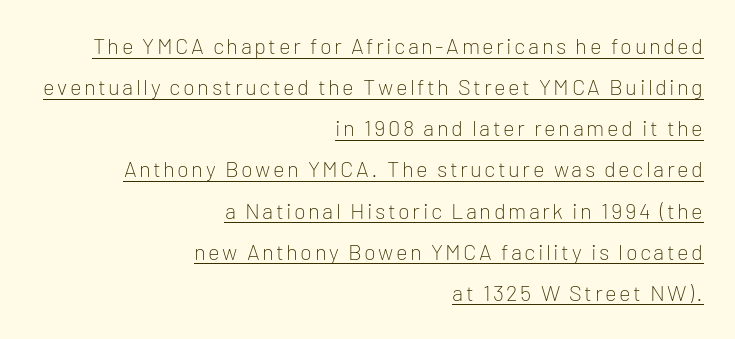
The image shows 22 px text type, upright; set right-aligned, line spacing 1.87x, underlined.
